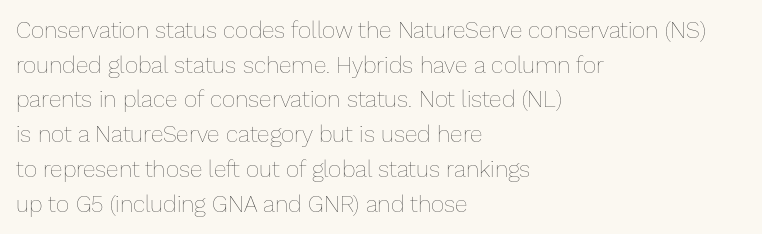
Q: Is the text bold? A: No.
Q: Is the text italic (slanted)? A: No, it is upright.
Q: Is the text underlined? A: No.
Q: How is the paragraph aligned? A: Left-aligned.
Q: Is the spacing between letters normal or unusually wide? A: Normal.
Q: Is the spacing between lines tight, normal or loose? A: Normal.
